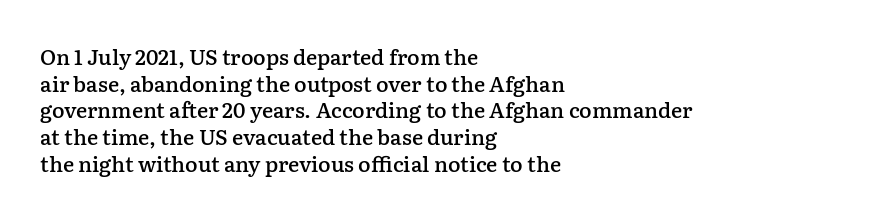
{"italic": "no", "bold": "semi", "underline": "no", "align": "left", "line_spacing": "normal", "line_spacing_ratio": 1.27, "letter_spacing": "normal", "letter_spacing_em": 0.0, "glyph_px": 21}
